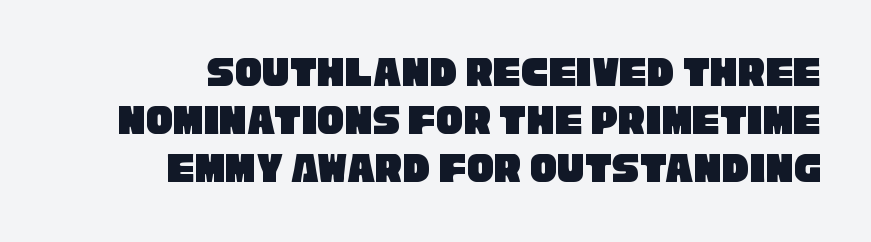
{"serif": "no", "width": "condensed", "stroke_contrast": "low", "x_height": "large", "monospaced": "no", "underline": "no", "align": "right", "line_spacing": "tight", "line_spacing_ratio": 1.07, "letter_spacing": "normal", "letter_spacing_em": 0.0, "glyph_px": 45}
